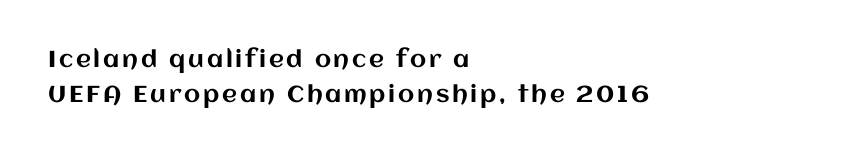
Q: Is the text italic (slanted)? A: No, it is upright.
Q: Is the text underlined? A: No.
Q: How is the paragraph aligned? A: Left-aligned.
Q: Is the spacing between lines tight, normal or loose? A: Normal.
